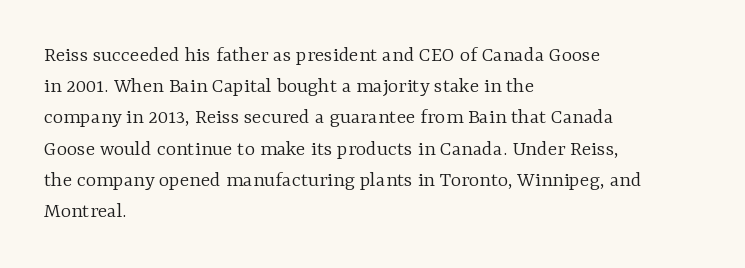
{"italic": "no", "bold": "no", "underline": "no", "align": "left", "line_spacing": "normal", "line_spacing_ratio": 1.42, "letter_spacing": "normal", "letter_spacing_em": 0.0, "glyph_px": 22}
